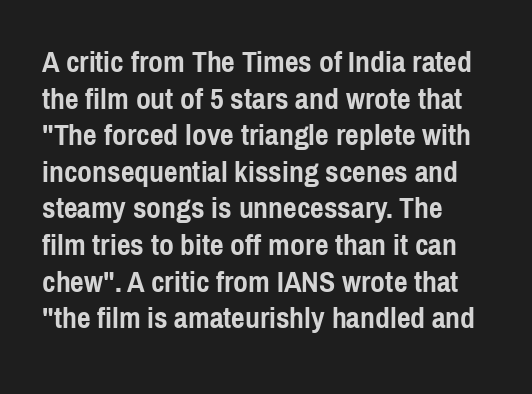
Q: Is the text bold? A: Yes.
Q: Is the text italic (slanted)? A: No, it is upright.
Q: Is the typeface a serif or a sans-serif typeface? A: Sans-serif.
Q: Is the text underlined? A: No.
Q: How is the paragraph aligned? A: Left-aligned.
Q: Is the spacing between letters normal or unusually wide? A: Normal.
Q: Width (condensed, normal, or wide)? A: Condensed.
Q: x-height? A: Medium.
Q: Monospaced? A: No.
